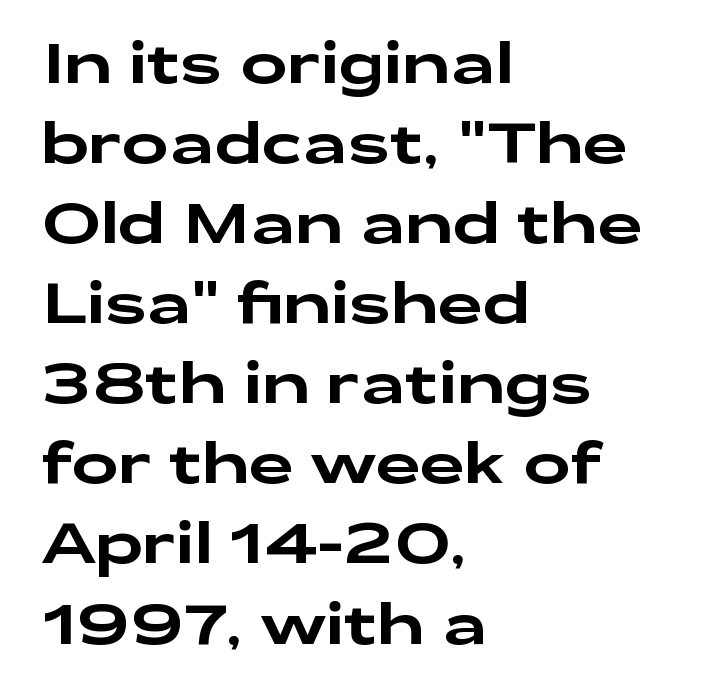
Q: Is the text italic (slanted)? A: No, it is upright.
Q: Is the typeface a serif or a sans-serif typeface? A: Sans-serif.
Q: Is the text underlined? A: No.
Q: How is the paragraph aligned? A: Left-aligned.
Q: Is the spacing between letters normal or unusually wide? A: Normal.
Q: Is the spacing between lines tight, normal or loose? A: Normal.
Q: Width (condensed, normal, or wide)? A: Wide.
Q: Stroke contrast? A: Low.
Q: x-height? A: Medium.
Q: Monospaced? A: No.
